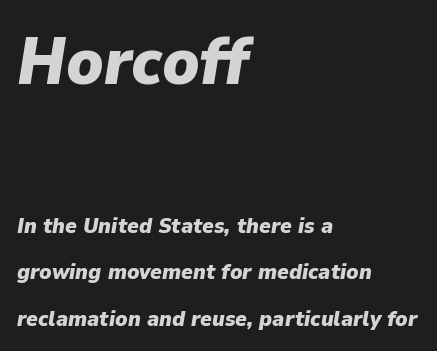
Q: Is the text bold? A: Yes.
Q: Is the text italic (slanted)? A: Yes, it leans right by about 9 degrees.
Q: Is the text underlined? A: No.
Q: How is the paragraph aligned? A: Left-aligned.
Q: Is the spacing between letters normal or unusually wide? A: Normal.
Q: Is the spacing between lines tight, normal or loose? A: Loose.
Q: Which block of text is set in a larger size, the first (top) or the second (bottom)? A: The first (top) one.
Q: Width (condensed, normal, or wide)? A: Normal.
Q: Stroke contrast? A: Low.
Q: x-height? A: Medium.
Q: Monospaced? A: No.
